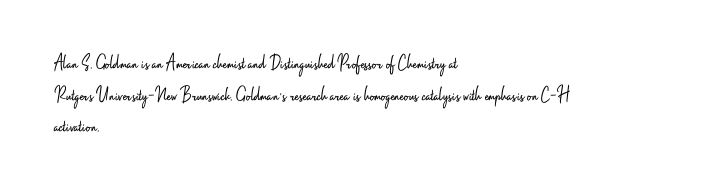
Leftover space on each line is placed entirely after the last word. The rows are spaced the way most documents space them. The font is comparable to plain body text, perhaps lighter. Honestly, there is no underline to notice here at all. Nobody touched the tracking dial on this one.
